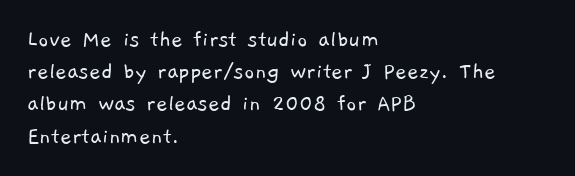
Vertical stems look standard width or narrower in stroke. Plain, unruled lines of type. How would I describe the line gaps? Plain and ordinary. The ragged edge is on the right, which tells us the setting is flush left. The letterforms sit shoulder to shoulder at normal distance.
